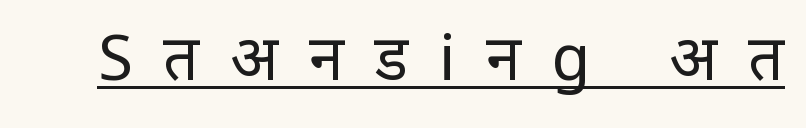
The image shows 63 px regular-weight, condensed sans-serif type, upright; set unusually wide letter spacing (+0.49 em), underlined; low stroke contrast and a large x-height.
